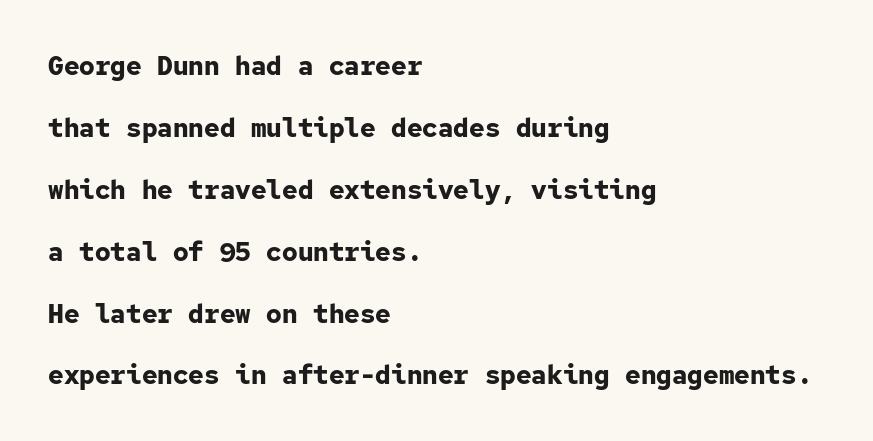
{"italic": "no", "bold": "yes", "underline": "no", "align": "left", "line_spacing": "loose", "line_spacing_ratio": 2.38, "letter_spacing": "normal", "letter_spacing_em": 0.0, "glyph_px": 26}
